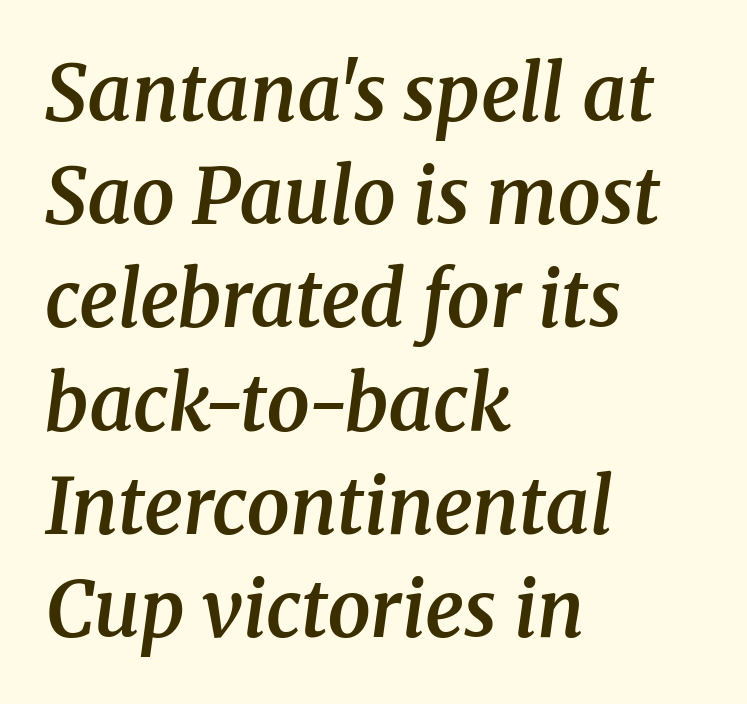
The image shows 77 px semibold serif type, italic (leaning right); set left-aligned, normal line spacing (1.34x), normal letter spacing, not underlined; medium stroke contrast and a medium x-height.
